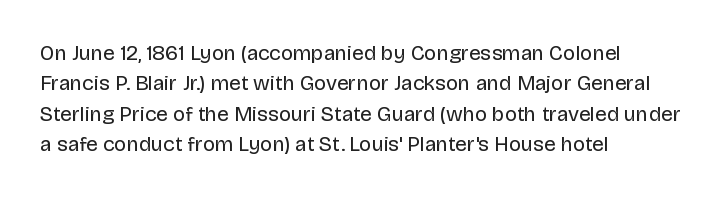
Letter spacing: default. Ink coverage per letter is moderate at most. The rag falls on the right side of this text block. Descenders are the only things crossing below the line. This block has exactly the height ordinary leading produces. This is the regular roman posture of the typeface.
